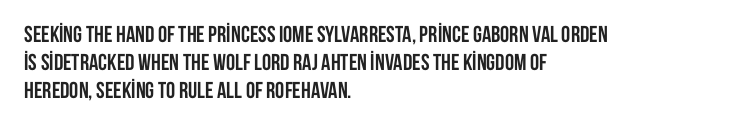
The image shows 23 px bold type, upright; set left-aligned, line spacing 1.21x, normal letter spacing, not underlined.
